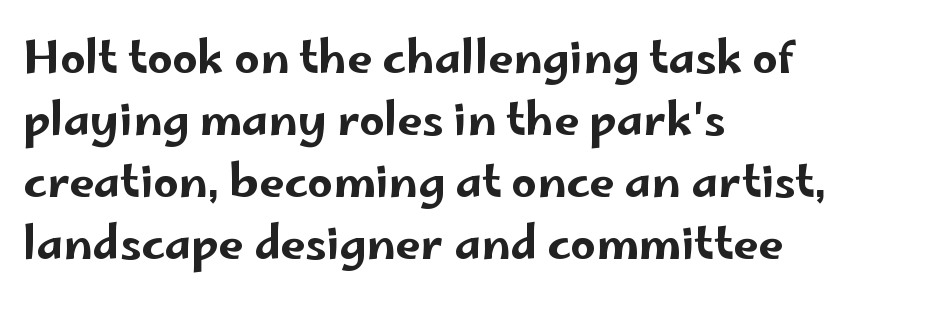
This sample has the flowing, uneven cadence of proportional lettering. Examine the stroke ends and you'll find no serifs. Do the letters lean? They stand straight. The face used here is rendered with its standard letterfit.
